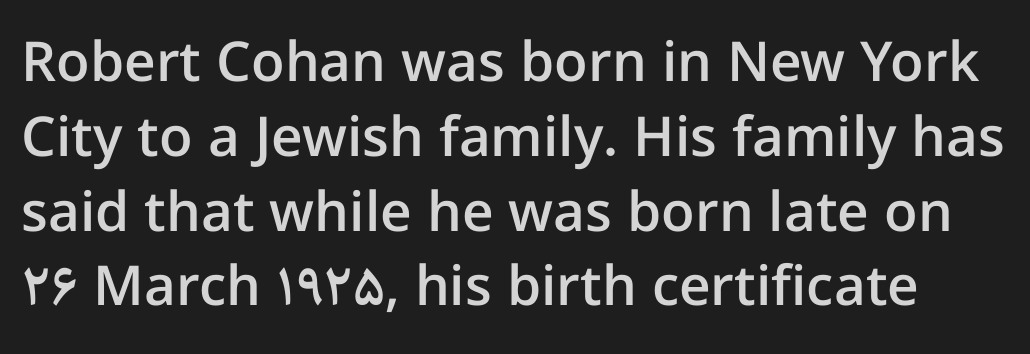
Q: Is the text bold? A: Semi-bold.
Q: Is the text italic (slanted)? A: No, it is upright.
Q: Is the typeface a serif or a sans-serif typeface? A: Sans-serif.
Q: Is the text underlined? A: No.
Q: Is the spacing between letters normal or unusually wide? A: Normal.
Q: Is the spacing between lines tight, normal or loose? A: Normal.
Q: Width (condensed, normal, or wide)? A: Normal.
Q: Stroke contrast? A: Low.
Q: x-height? A: Medium.
Q: Monospaced? A: No.
